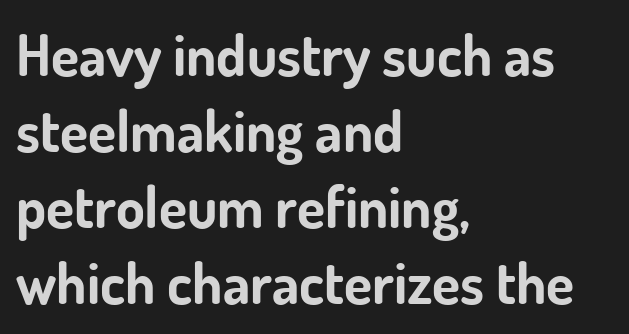
{"serif": "no", "italic": "no", "bold": "yes", "weight": "bold", "width": "normal", "stroke_contrast": "low", "x_height": "small", "monospaced": "no", "underline": "no", "align": "left", "line_spacing": "normal", "line_spacing_ratio": 1.31, "letter_spacing": "normal", "letter_spacing_em": 0.0, "glyph_px": 58}
